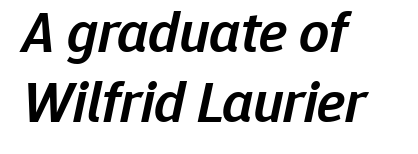
{"italic": "yes", "lean": "right", "slant_degrees": 12, "bold": "semi", "weight": "semibold", "width": "normal", "stroke_contrast": "low", "x_height": "medium", "monospaced": "no", "underline": "no", "align": "left", "line_spacing_ratio": 1.18, "letter_spacing": "normal", "letter_spacing_em": 0.0, "glyph_px": 59}
